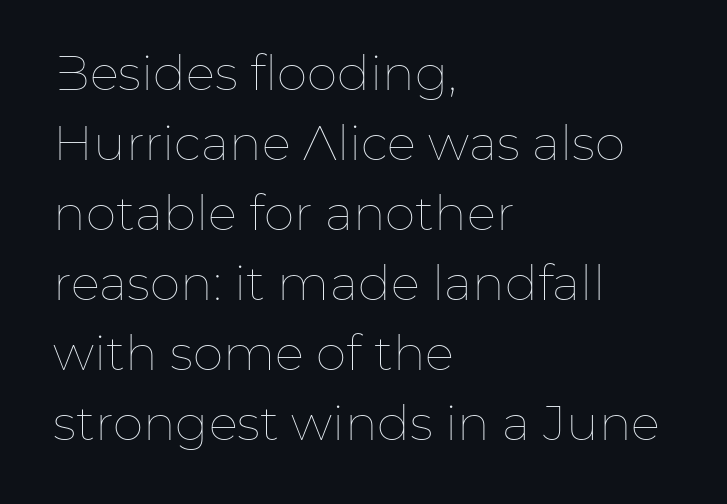
The image shows 49 px thin type, upright; set left-aligned, normal line spacing (1.43x), normal letter spacing, not underlined; low stroke contrast and a medium x-height.
